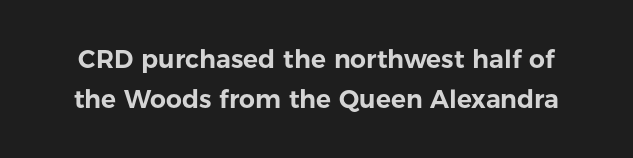
Q: Is the text italic (slanted)? A: No, it is upright.
Q: Is the text underlined? A: No.
Q: Is the spacing between letters normal or unusually wide? A: Normal.
Q: Is the spacing between lines tight, normal or loose? A: Normal.
